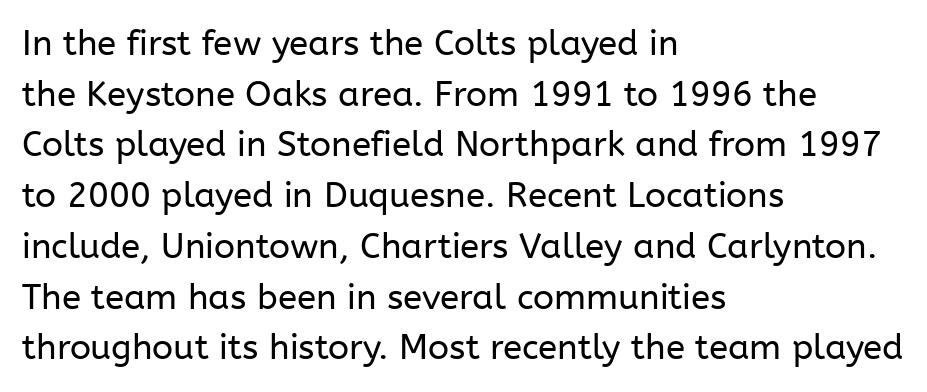
This sample uses an upright cut, with every glyph sitting square on the baseline. The strokes are not fattened; the text isn't bold. The words here are not underlined. Does the type have serifs? No, each stem ends abruptly.
